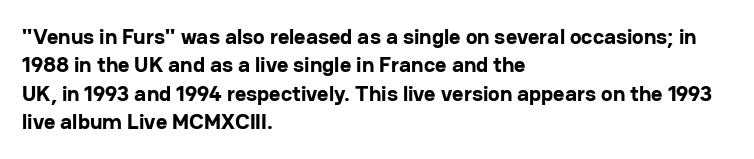
This is the regular roman posture of the typeface. The lines in this sample share a left origin and differ only in where they stop. Standard letterfit; no display-style spreading of the glyphs. Heavy-handed strokes throughout: this text is bold. The space directly below the letters is spotless.
